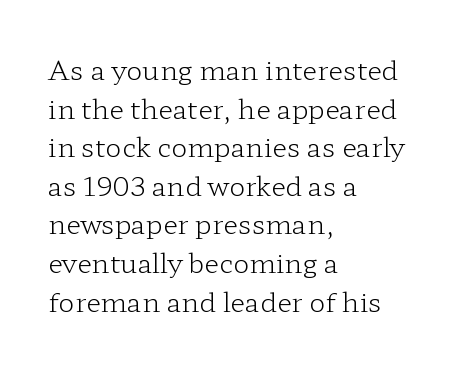
{"italic": "no", "bold": "no", "underline": "no", "align": "left", "line_spacing": "normal", "line_spacing_ratio": 1.43, "letter_spacing": "normal", "letter_spacing_em": 0.0, "glyph_px": 27}
